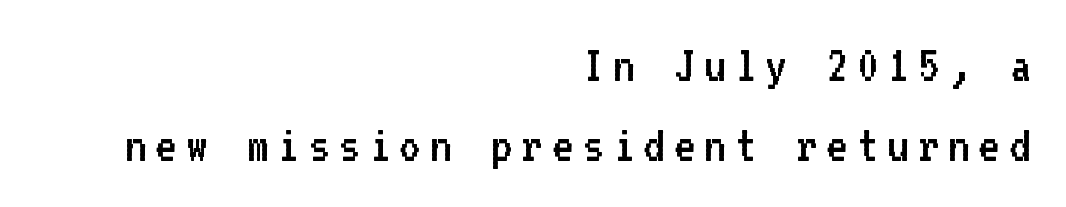
In CSS terms this would be text-align: right. The letters march in equal steps, a hallmark of fixed-pitch type. Honestly, the row spacing looks completely unremarkable. Summary of weight: not heavy and not bold.
